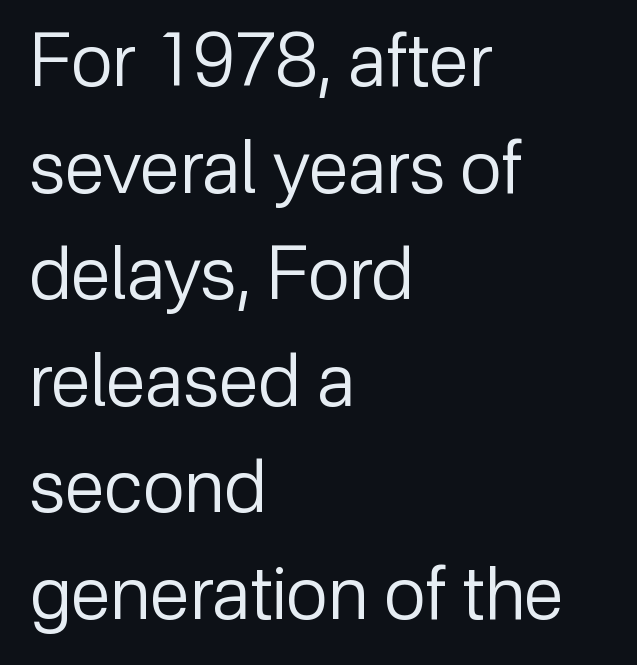
One-word summary of the alignment: left. Regarding leading, the lines here are spaced in the standard way. No letter is thick-stroked: the sample isn't bold. Spacing verdict: proportional, widths tailored to each character.
